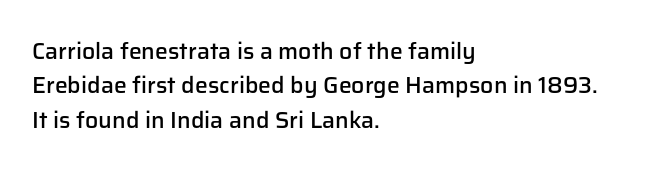
The sample has been set in demibold, a notch under bold. Students, observe: this is what conventionally led text looks like. All the whitespace from short lines collects on the right. Descenders are the only things crossing below the line.
